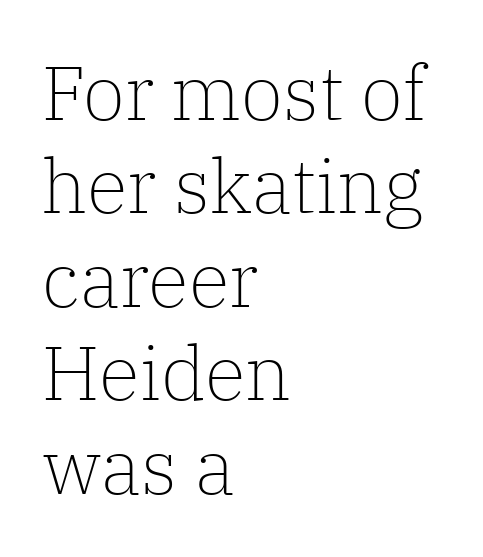
The image shows 76 px light serif type, upright; set left-aligned, line spacing 1.23x, normal letter spacing, not underlined; low stroke contrast and a medium x-height.
